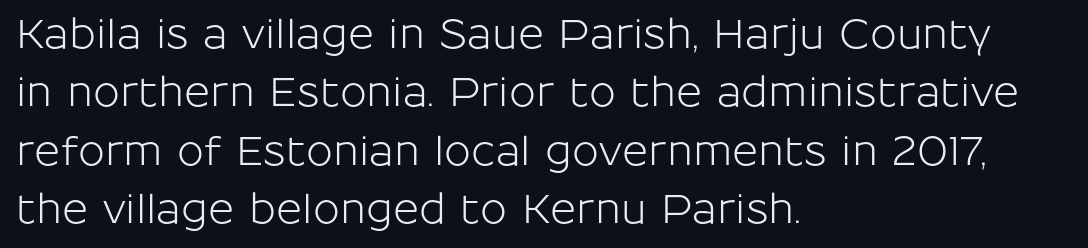
Decoration check: the copy has no underline. The specimen reads as upright at a glance. These lines are composed in type without serifs. A typesetter would call this zero additional tracking. Notice how descenders clear the ascenders below comfortably — that's standard leading. Compared with a centered layout, this one pins lines to the left instead.
